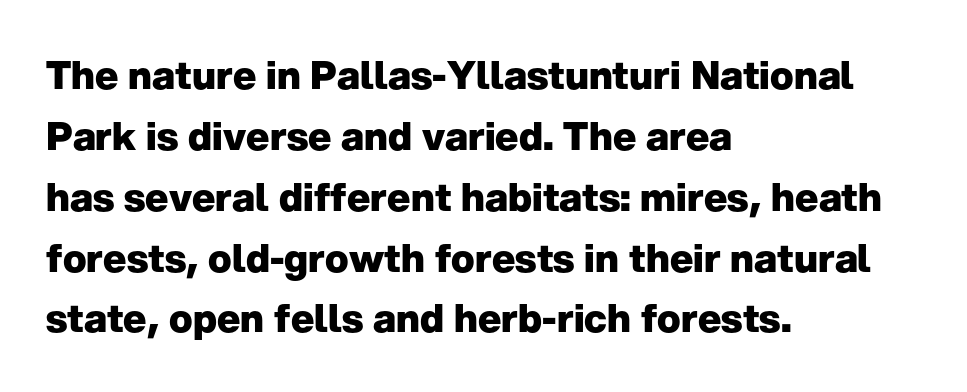
{"serif": "no", "italic": "no", "bold": "yes", "weight": "heavy", "width": "normal", "stroke_contrast": "low", "x_height": "medium", "monospaced": "no", "underline": "no", "align": "left", "line_spacing": "normal", "line_spacing_ratio": 1.56, "letter_spacing": "normal", "letter_spacing_em": 0.0, "glyph_px": 39}
